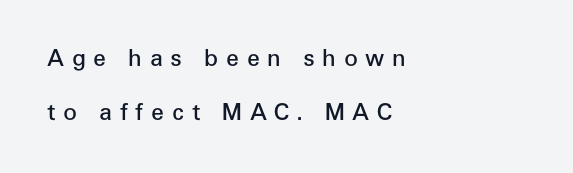
{"italic": "no", "bold": "semi", "underline": "no", "align": "left", "line_spacing": "loose", "line_spacing_ratio": 2.35, "letter_spacing": "wide", "letter_spacing_em": 0.33, "glyph_px": 23}
